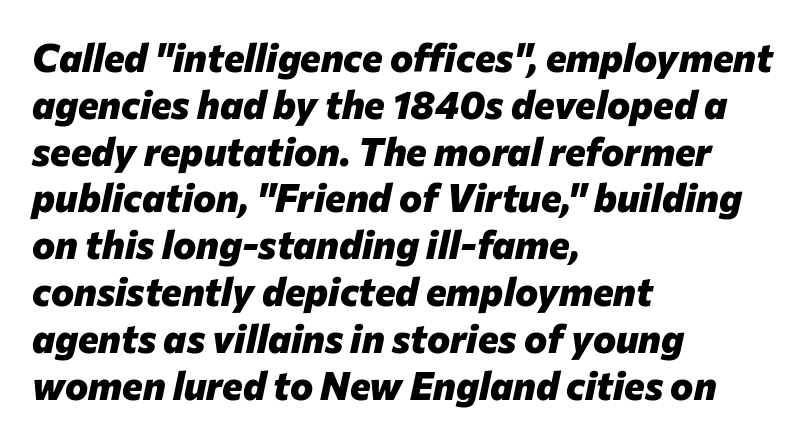
The image shows 39 px heavy type, italic (leaning right); set left-aligned, line spacing 1.2x, normal letter spacing, not underlined; low stroke contrast and a medium x-height.
